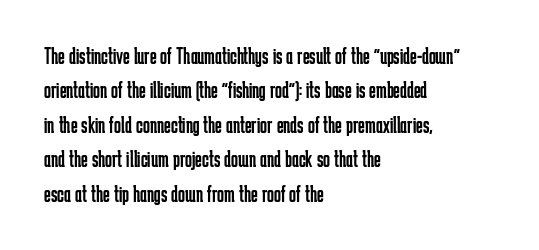
Q: Is the text bold? A: No.
Q: Is the text italic (slanted)? A: No, it is upright.
Q: Is the text underlined? A: No.
Q: How is the paragraph aligned? A: Left-aligned.
Q: Is the spacing between letters normal or unusually wide? A: Normal.
Q: Is the spacing between lines tight, normal or loose? A: Normal.
